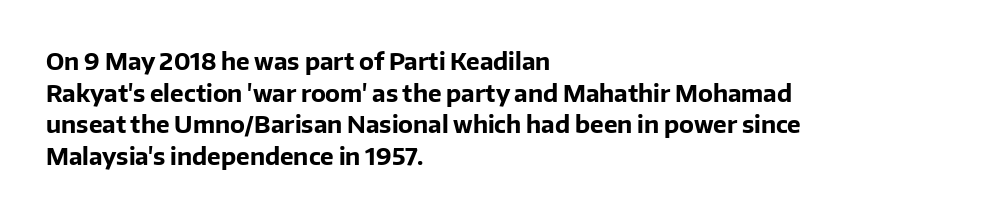
The lines are quadded left. Regular leading. Nothing unusual about the tracking: characters are spaced as the font intends. The font is running at its bold setting. Tall strokes in this sample are plumb rather than angled.
